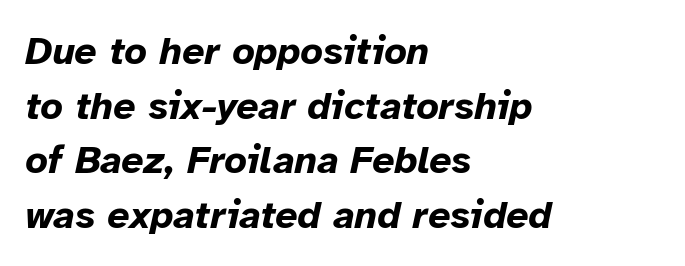
Tracking value appears to be zero — textbook default spacing. Quick note: interline space is typical. Students, this is bold: see how much ink each stroke carries. Words float on clear page, feet unadorned.
